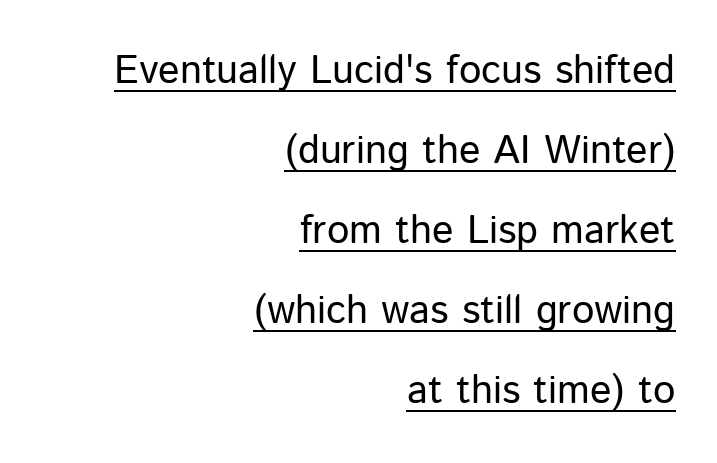
The horizontal fit of the characters is conventional and even. Leftover space on each line is placed entirely before the opening word. These lines stand farther apart than default settings would place them. Posture: straight, roman, zero tilt.
